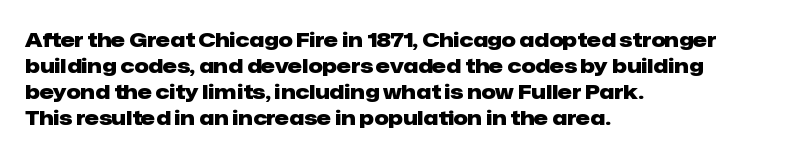
The image shows 20 px bold type, upright; set left-aligned, normal line spacing (1.3x), normal letter spacing, not underlined.
